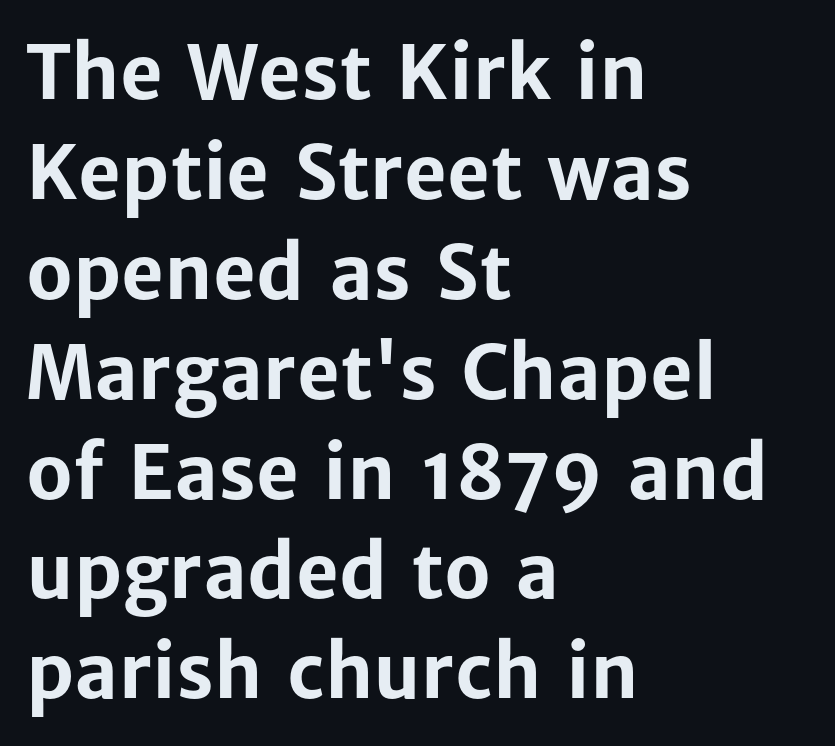
Q: Is the text bold? A: Yes.
Q: Is the text italic (slanted)? A: No, it is upright.
Q: Is the typeface a serif or a sans-serif typeface? A: Sans-serif.
Q: Is the text underlined? A: No.
Q: How is the paragraph aligned? A: Left-aligned.
Q: Is the spacing between letters normal or unusually wide? A: Normal.
Q: Is the spacing between lines tight, normal or loose? A: Normal.
Q: Width (condensed, normal, or wide)? A: Normal.
Q: Stroke contrast? A: Low.
Q: x-height? A: Medium.
Q: Monospaced? A: No.
